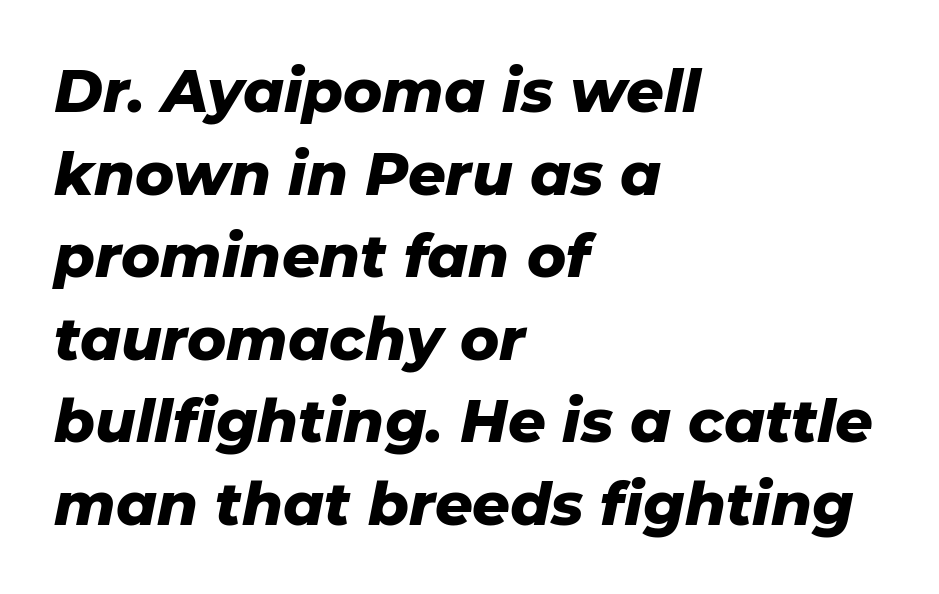
Q: Is the text bold? A: Yes.
Q: Is the text italic (slanted)? A: Yes, it leans right by about 11 degrees.
Q: Is the text underlined? A: No.
Q: How is the paragraph aligned? A: Left-aligned.
Q: Is the spacing between letters normal or unusually wide? A: Normal.
Q: Is the spacing between lines tight, normal or loose? A: Normal.
Q: Width (condensed, normal, or wide)? A: Normal.
Q: Stroke contrast? A: Low.
Q: x-height? A: Medium.
Q: Monospaced? A: No.
